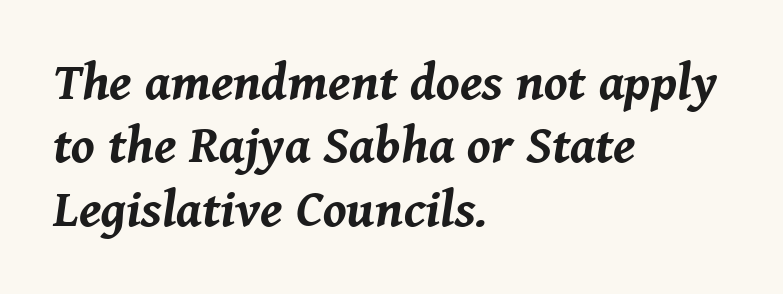
The image shows 52 px bold type, italic (leaning right); set left-aligned, line spacing 1.22x, normal letter spacing, not underlined; medium stroke contrast and a medium x-height.
